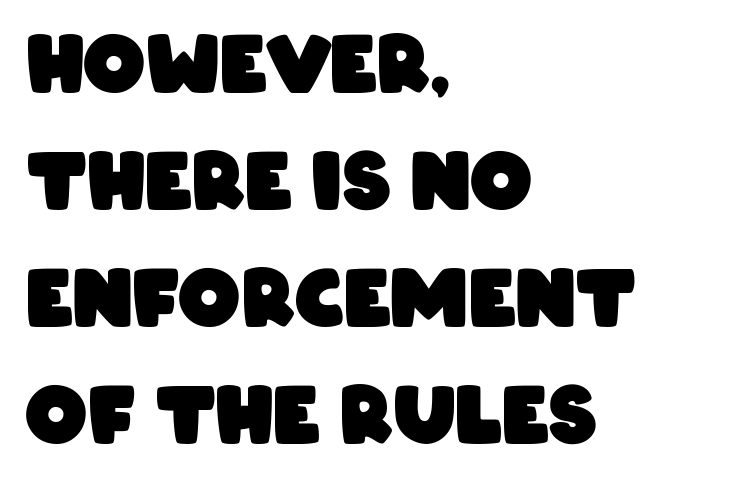
Q: Is the text bold? A: Yes.
Q: Is the typeface a serif or a sans-serif typeface? A: Sans-serif.
Q: Is the text underlined? A: No.
Q: How is the paragraph aligned? A: Left-aligned.
Q: Is the spacing between letters normal or unusually wide? A: Normal.
Q: Is the spacing between lines tight, normal or loose? A: Normal.
Q: Width (condensed, normal, or wide)? A: Condensed.
Q: Stroke contrast? A: Low.
Q: x-height? A: Large.
Q: Monospaced? A: No.
